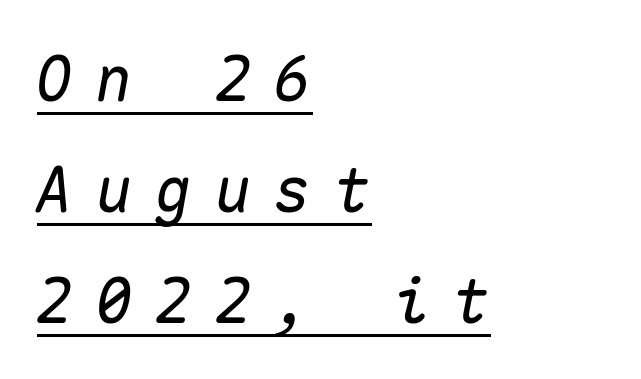
{"italic": "yes", "lean": "right", "slant_degrees": 10, "width": "normal", "stroke_contrast": "medium", "x_height": "medium", "monospaced": "yes", "underline": "yes", "align": "left", "line_spacing_ratio": 1.79, "letter_spacing": "wide", "letter_spacing_em": 0.36, "glyph_px": 62}
